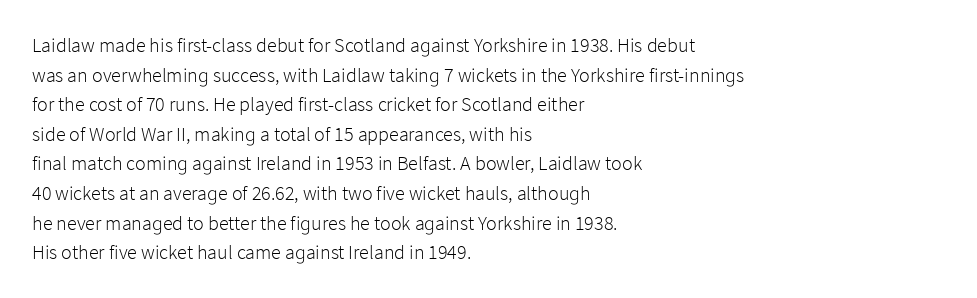
Compared with a typical body face, this is equally light or lighter still. The line texture is even and compact thanks to regular tracking. The space directly below the letters is spotless. Nope, not italic — everything's standing straight.
